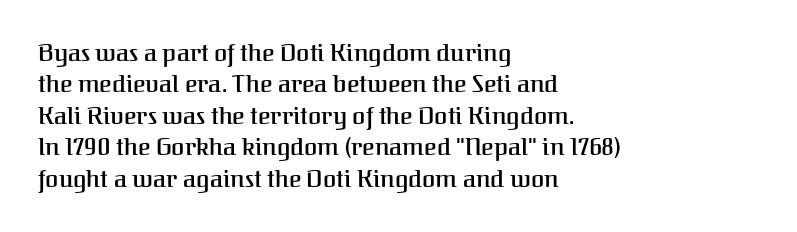
{"italic": "no", "underline": "no", "align": "left", "line_spacing": "normal", "line_spacing_ratio": 1.31, "letter_spacing": "normal", "letter_spacing_em": 0.0, "glyph_px": 24}
